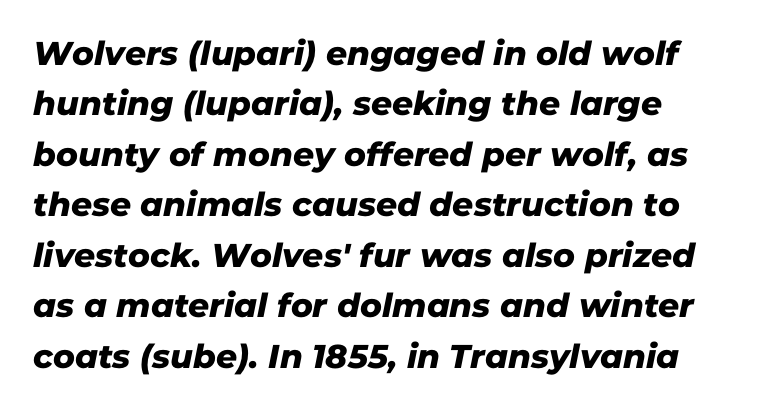
The image shows 33 px sans-serif type; set normal line spacing (1.53x), normal letter spacing, not underlined; low stroke contrast and a medium x-height.
